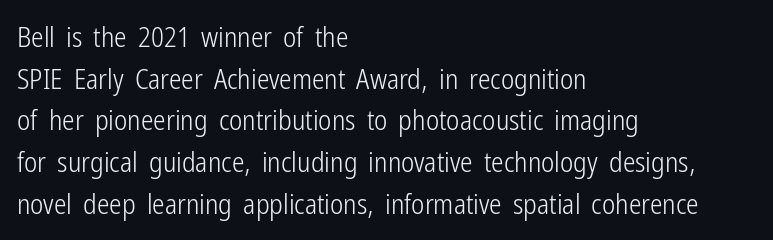
{"serif": "no", "italic": "no", "bold": "no", "weight": "light", "width": "condensed", "stroke_contrast": "low", "x_height": "medium", "monospaced": "no", "underline": "no", "align": "left", "line_spacing": "normal", "line_spacing_ratio": 1.49, "letter_spacing": "normal", "letter_spacing_em": 0.0, "glyph_px": 28}
